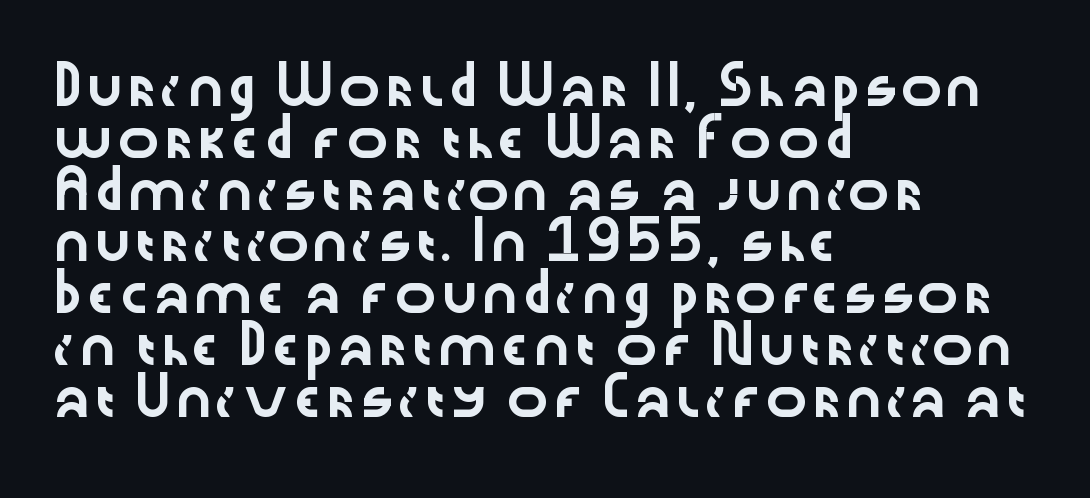
Underlining? Definitely not there. The space between consecutive lines is moderate. It's the straight-up-and-down kind of type. The typeface chosen for these lines omits serifs. Is this a fixed-width face? No — the glyphs have proportional, varying widths. All the whitespace from short lines collects on the right.
